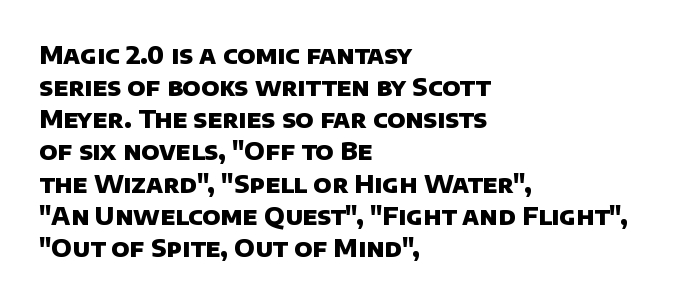
Each glyph is drawn with heavy, bold strokes. Compared with typical body copy, the letter spacing here is the same. Regarding leading, the lines here are spaced in the standard way. Where is the straight margin? On the left. Descenders hang freely into open space.
